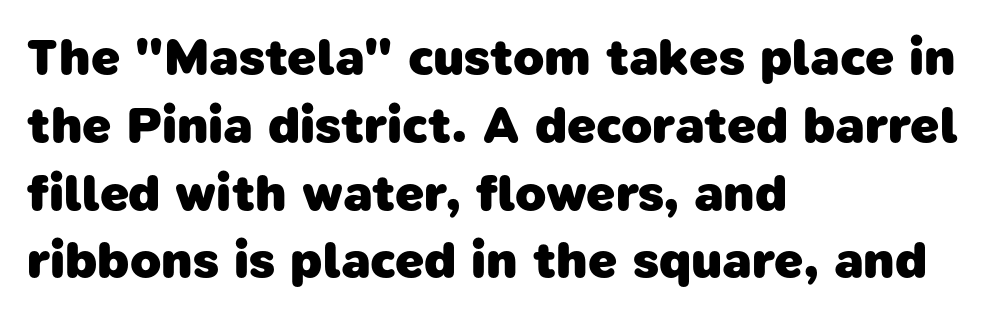
Q: Is the text bold? A: Yes.
Q: Is the typeface a serif or a sans-serif typeface? A: Sans-serif.
Q: Is the text underlined? A: No.
Q: How is the paragraph aligned? A: Left-aligned.
Q: Is the spacing between letters normal or unusually wide? A: Normal.
Q: Is the spacing between lines tight, normal or loose? A: Normal.
Q: Width (condensed, normal, or wide)? A: Normal.
Q: Stroke contrast? A: Low.
Q: x-height? A: Medium.
Q: Monospaced? A: No.
